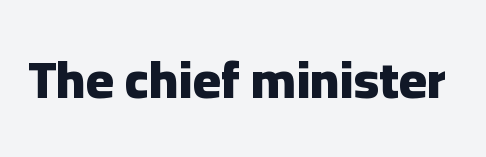
The image shows 53 px heavy sans-serif type, upright; set normal letter spacing, not underlined; low stroke contrast and a medium x-height.
